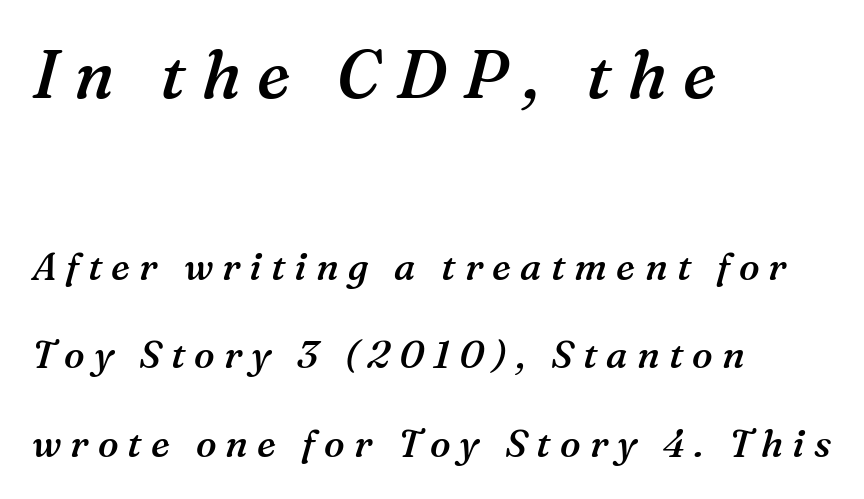
Q: Is the text bold? A: Semi-bold.
Q: Is the text italic (slanted)? A: Yes, it leans right by about 16 degrees.
Q: Is the typeface a serif or a sans-serif typeface? A: Serif.
Q: Is the text underlined? A: No.
Q: How is the paragraph aligned? A: Left-aligned.
Q: Is the spacing between letters normal or unusually wide? A: Unusually wide.
Q: Is the spacing between lines tight, normal or loose? A: Loose.
Q: Which block of text is set in a larger size, the first (top) or the second (bottom)? A: The first (top) one.
Q: Width (condensed, normal, or wide)? A: Normal.
Q: Stroke contrast? A: Medium.
Q: x-height? A: Medium.
Q: Monospaced? A: No.
